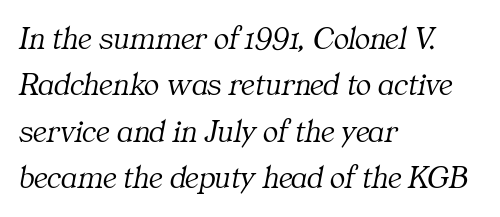
{"serif": "yes", "italic": "yes", "lean": "right", "slant_degrees": 11, "bold": "no", "weight": "light", "width": "normal", "stroke_contrast": "medium", "x_height": "medium", "monospaced": "no", "underline": "no", "align": "left", "line_spacing": "normal", "line_spacing_ratio": 1.45, "letter_spacing": "normal", "letter_spacing_em": 0.0, "glyph_px": 32}
